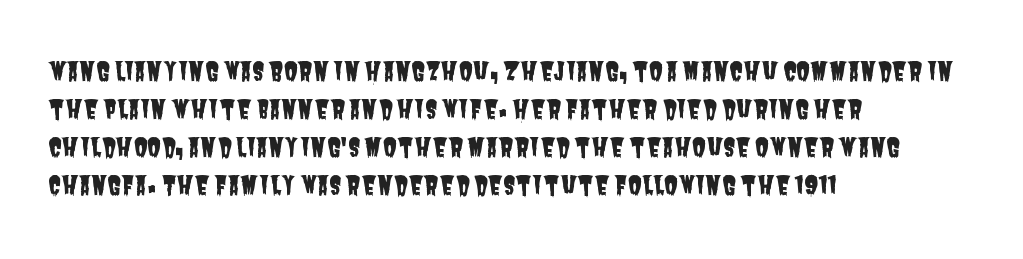
The image shows 25 px text type; set left-aligned, normal line spacing (1.52x), normal letter spacing, not underlined.
